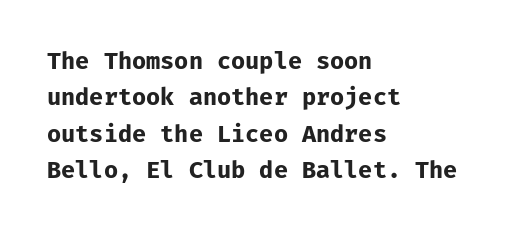
Q: Is the text bold? A: Yes.
Q: Is the text italic (slanted)? A: No, it is upright.
Q: Is the text underlined? A: No.
Q: How is the paragraph aligned? A: Left-aligned.
Q: Is the spacing between letters normal or unusually wide? A: Normal.
Q: Is the spacing between lines tight, normal or loose? A: Normal.
